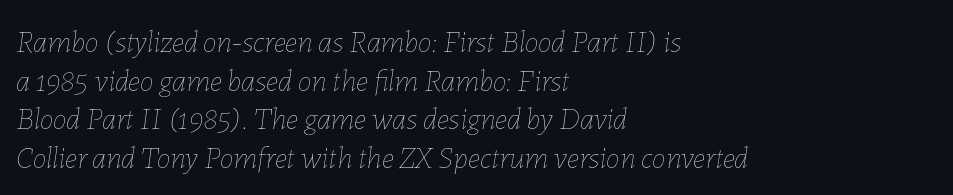
This sample has the flowing, uneven cadence of proportional lettering. Observe the ordinary spacing: letters are neighbours, not strangers. This is oblique type, the kind used for emphasis or titles. All the whitespace from short lines collects on the right. Honestly, there is no underline to notice here at all. The leading is moderate, giving the passage an even texture.
